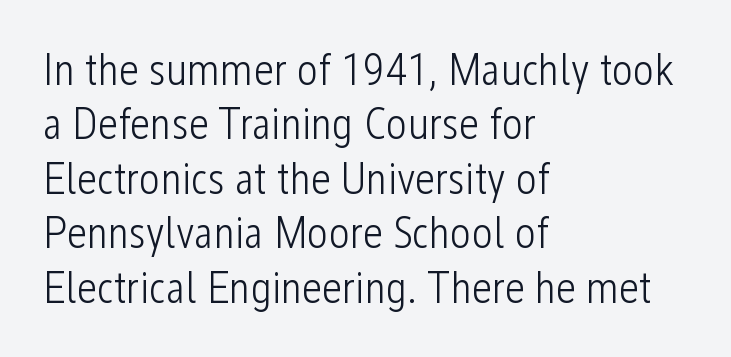
The image shows 45 px light, condensed sans-serif type, upright; set left-aligned, line spacing 1.21x, normal letter spacing, not underlined; low stroke contrast and a medium x-height.
